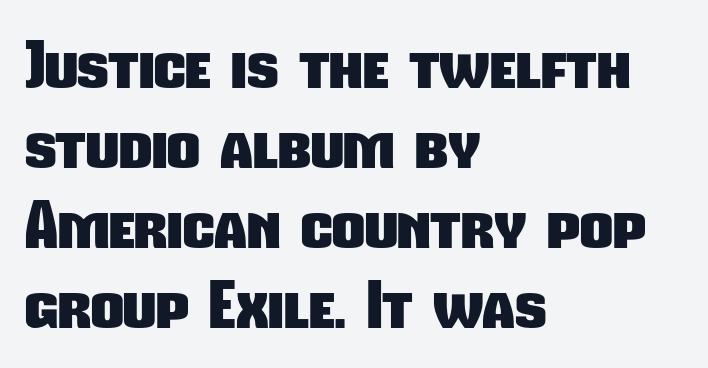
The image shows 64 px heavy, condensed sans-serif type; set left-aligned, normal line spacing (1.25x), normal letter spacing, not underlined; low stroke contrast and a medium x-height.
